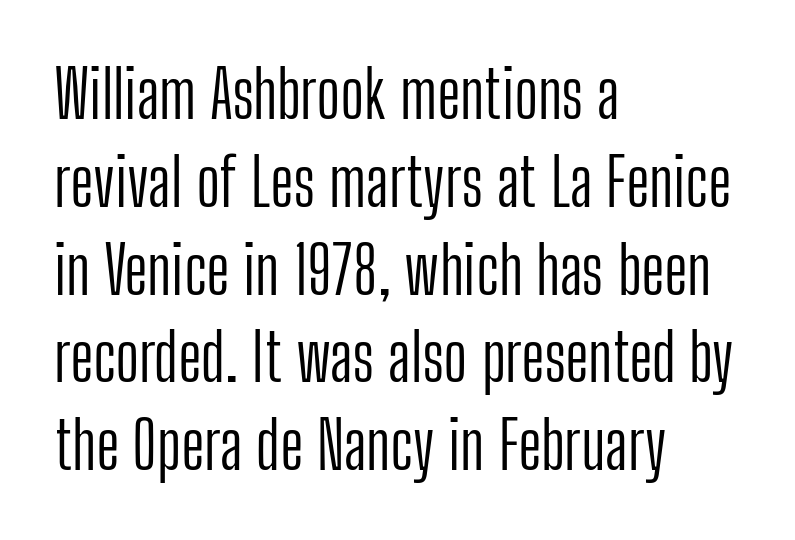
The image shows 66 px light, condensed sans-serif type, upright; set left-aligned, normal line spacing (1.33x), normal letter spacing, not underlined; low stroke contrast and a medium x-height.
